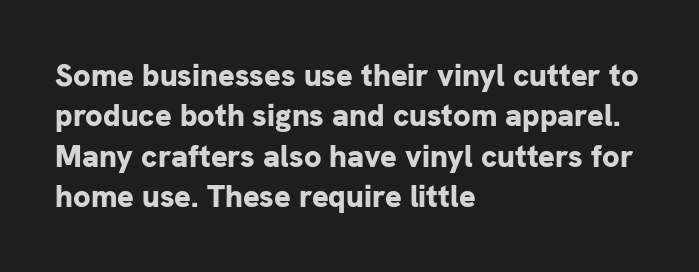
{"serif": "no", "italic": "no", "bold": "yes", "weight": "bold", "width": "normal", "stroke_contrast": "low", "x_height": "medium", "monospaced": "no", "underline": "no", "align": "left", "line_spacing": "normal", "line_spacing_ratio": 1.3, "letter_spacing": "normal", "letter_spacing_em": 0.0, "glyph_px": 31}
